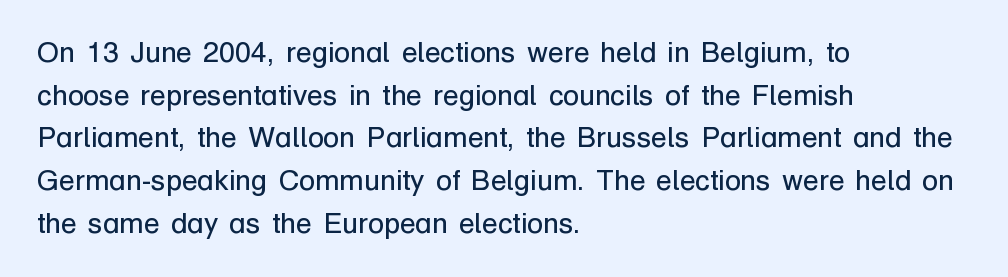
Q: Is the text bold? A: No.
Q: Is the text italic (slanted)? A: No, it is upright.
Q: Is the typeface a serif or a sans-serif typeface? A: Sans-serif.
Q: Is the text underlined? A: No.
Q: How is the paragraph aligned? A: Left-aligned.
Q: Is the spacing between letters normal or unusually wide? A: Normal.
Q: Is the spacing between lines tight, normal or loose? A: Normal.
Q: Width (condensed, normal, or wide)? A: Normal.
Q: Stroke contrast? A: Low.
Q: x-height? A: Medium.
Q: Monospaced? A: No.
